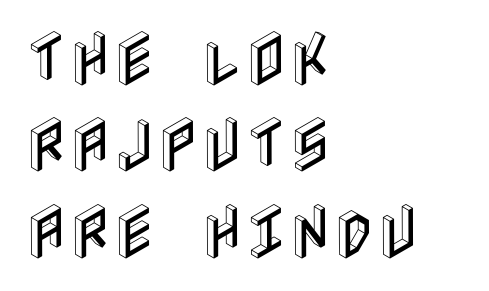
{"italic": "no", "width": "condensed", "x_height": "large", "underline": "no", "align": "left", "line_spacing": "normal", "line_spacing_ratio": 1.44, "letter_spacing": "normal", "letter_spacing_em": 0.0, "glyph_px": 60}
